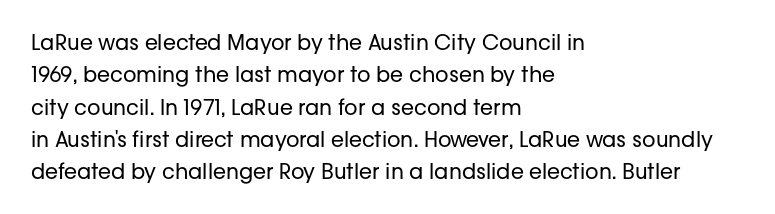
{"italic": "no", "bold": "no", "underline": "no", "align": "left", "line_spacing": "normal", "line_spacing_ratio": 1.54, "letter_spacing": "normal", "letter_spacing_em": 0.0, "glyph_px": 21}
